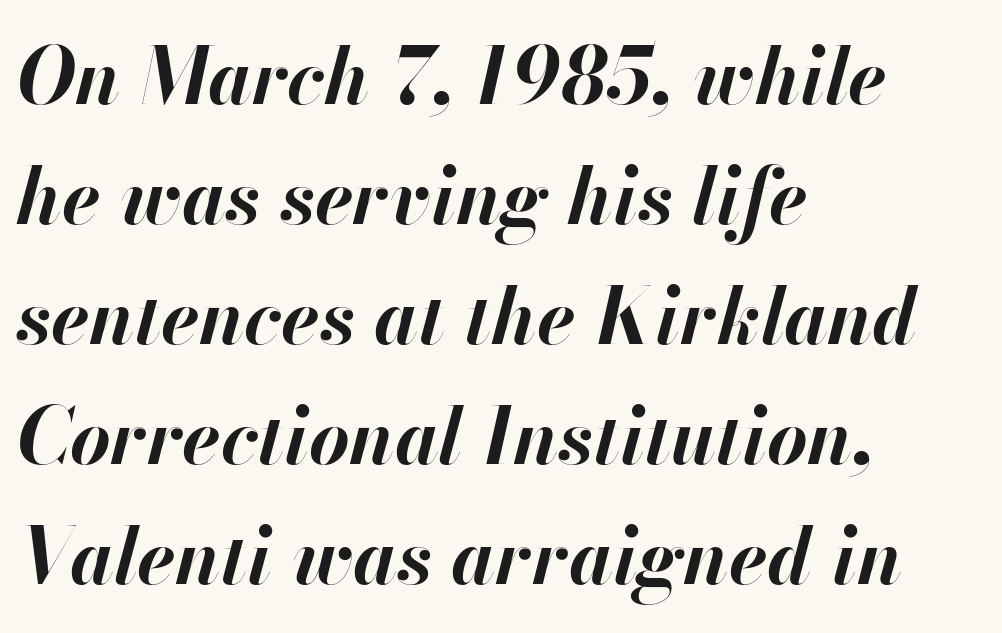
Q: Is the text bold? A: Yes.
Q: Is the text italic (slanted)? A: Yes, it leans right by about 13 degrees.
Q: Is the text underlined? A: No.
Q: How is the paragraph aligned? A: Left-aligned.
Q: Is the spacing between letters normal or unusually wide? A: Normal.
Q: Is the spacing between lines tight, normal or loose? A: Normal.
Q: Width (condensed, normal, or wide)? A: Normal.
Q: Stroke contrast? A: High.
Q: x-height? A: Small.
Q: Monospaced? A: No.
